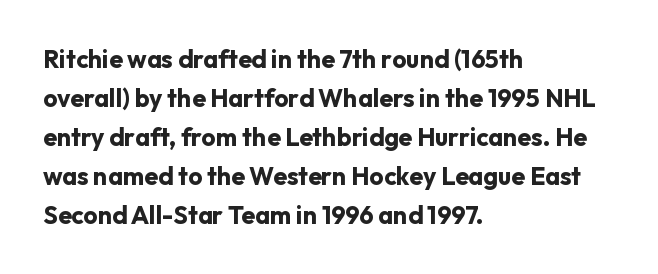
Vertical strokes here are truly vertical. In terms of letterspacing, this is plain default setting. This block has exactly the height ordinary leading produces. Pretty heavy lettering here — definitely bold.
